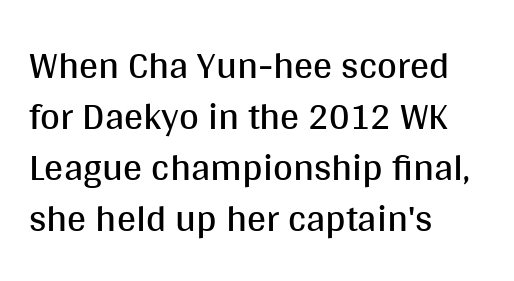
{"serif": "no", "italic": "no", "bold": "no", "weight": "regular", "width": "normal", "stroke_contrast": "medium", "x_height": "large", "monospaced": "no", "underline": "no", "align": "left", "line_spacing": "normal", "line_spacing_ratio": 1.34, "letter_spacing": "normal", "letter_spacing_em": 0.0, "glyph_px": 38}
